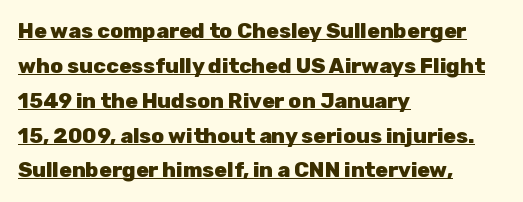
Q: Is the text bold? A: Yes.
Q: Is the text italic (slanted)? A: No, it is upright.
Q: Is the text underlined? A: Yes.
Q: How is the paragraph aligned? A: Left-aligned.
Q: Is the spacing between letters normal or unusually wide? A: Normal.
Q: Is the spacing between lines tight, normal or loose? A: Normal.
